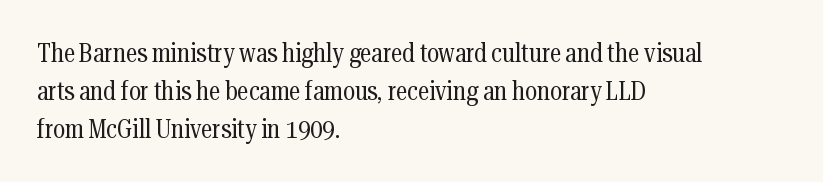
The image shows 26 px text type, upright; set left-aligned, normal line spacing (1.46x), normal letter spacing, not underlined.
